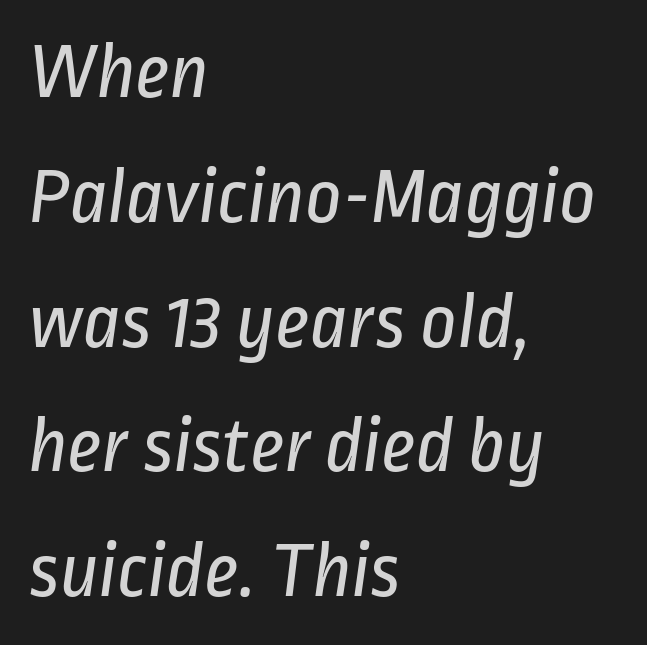
Every row of glyphs begins at an identical x-position on the left. Characters follow at the spacing the type designer built in. Rows of type keep a routine distance in the vertical direction. This rendering features lettering with no underline. The designer went with a sans here, leaving each stem footless. The letters look calm and open, with moderate or lighter stems.
